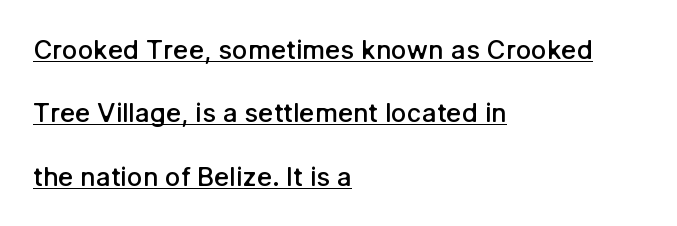
{"italic": "no", "bold": "semi", "underline": "yes", "align": "left", "line_spacing": "loose", "line_spacing_ratio": 2.44, "letter_spacing": "normal", "letter_spacing_em": 0.0, "glyph_px": 26}
